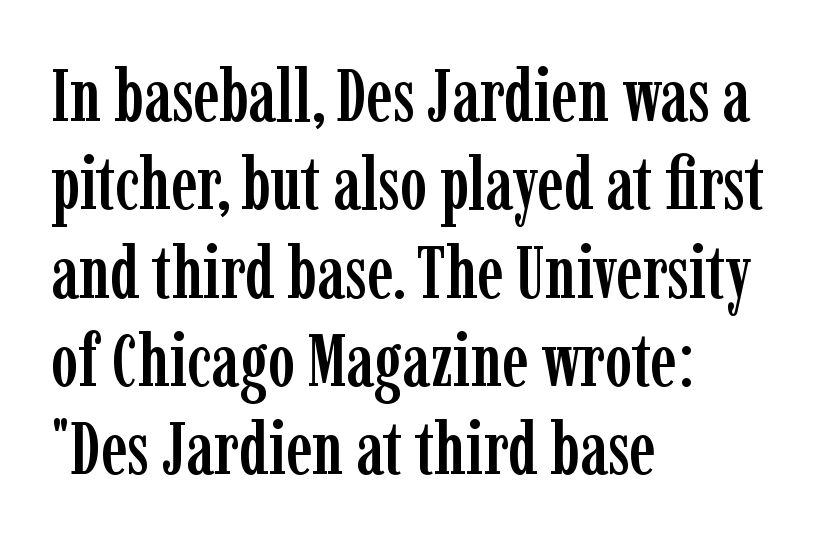
The image shows 73 px condensed serif type, upright; set left-aligned, line spacing 1.21x, normal letter spacing, not underlined; low stroke contrast and a medium x-height.
